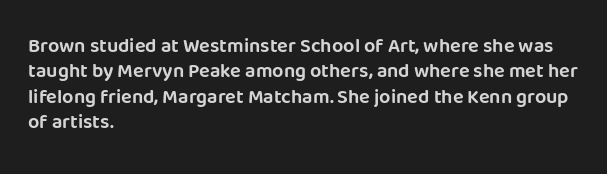
Layout note: lines flush left. The zone under the glyphs is completely vacant. The gaps between neighbouring characters are ordinary and unremarkable. Ascenders rise straight up at ninety degrees. Leading matches the norm, producing a regular column.
